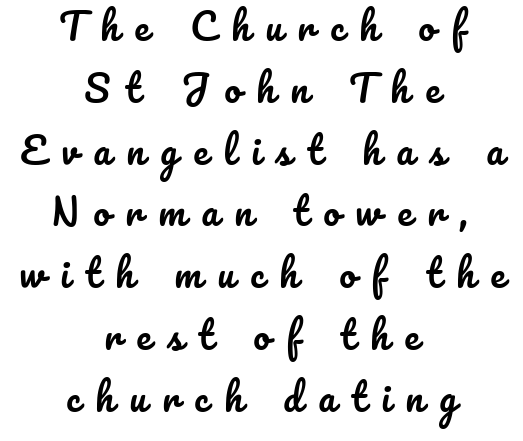
Compared with typical paragraphs, the rows here are spaced about the same. Has an underline been added? It has not. The gaps between neighbouring characters are conspicuously large. A centered setting, common on invitations and titles, is used for this passage. This sample has the flowing, uneven cadence of proportional lettering.
